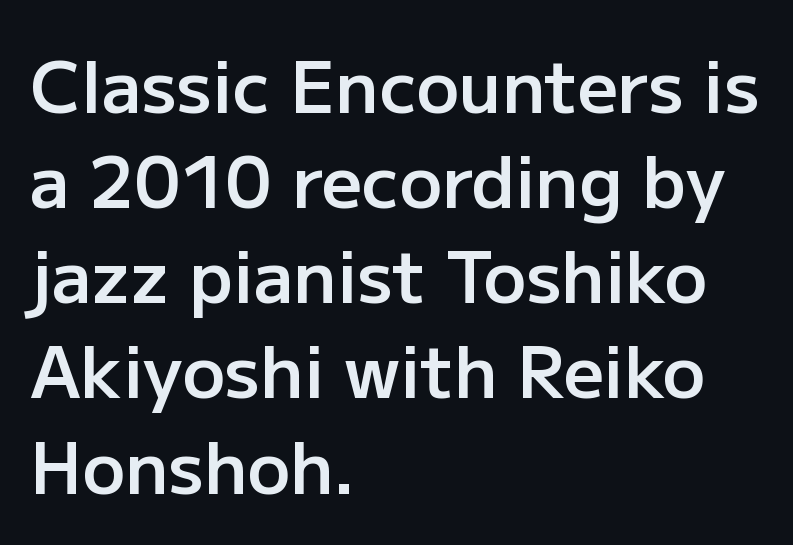
{"serif": "no", "italic": "no", "bold": "semi", "weight": "semibold", "width": "normal", "stroke_contrast": "low", "x_height": "medium", "monospaced": "no", "underline": "no", "align": "left", "line_spacing": "normal", "line_spacing_ratio": 1.34, "letter_spacing": "normal", "letter_spacing_em": 0.0, "glyph_px": 71}
